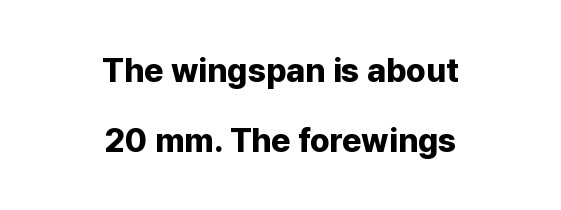
The image shows 33 px bold sans-serif type, upright; set centered, loose line spacing (2.11x), normal letter spacing, not underlined; low stroke contrast and a medium x-height.
